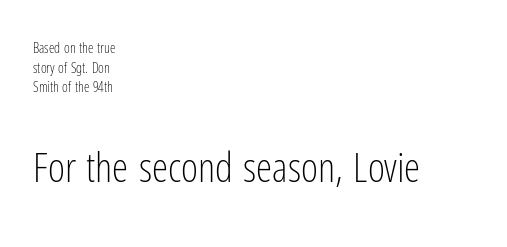
{"serif": "no", "italic": "no", "bold": "no", "weight": "light", "width": "condensed", "stroke_contrast": "low", "x_height": "medium", "monospaced": "no", "underline": "no", "align": "left", "line_spacing": "normal", "line_spacing_ratio": 1.41, "letter_spacing": "normal", "letter_spacing_em": 0.0, "larger_block": "second", "size_ratio": 2.93, "glyph_px": 41}
